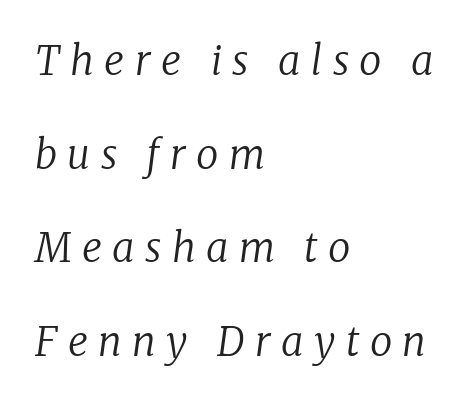
The image shows 40 px regular-weight serif type, italic (leaning right); set left-aligned, loose line spacing (2.34x), unusually wide letter spacing (+0.26 em), not underlined; low stroke contrast and a medium x-height.
